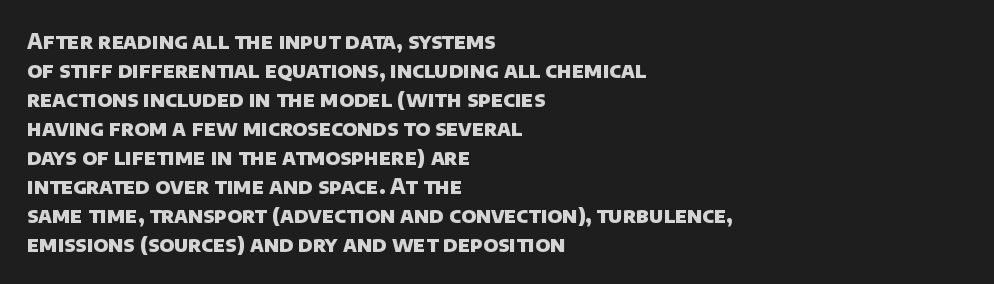
The image shows 21 px bold type; set left-aligned, normal line spacing (1.38x), normal letter spacing, not underlined.
